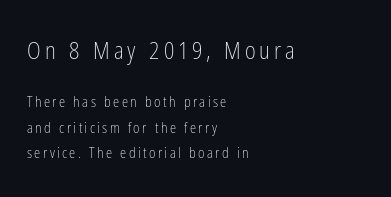
Bigger letters appear in the top chunk; the bottom chunk is reduced. Compared with a centered layout, this one pins lines to the left instead. The area under the type is left untouched. Ink coverage per letter is moderate at most. Unlike italic type, these characters show no tilt at all.
